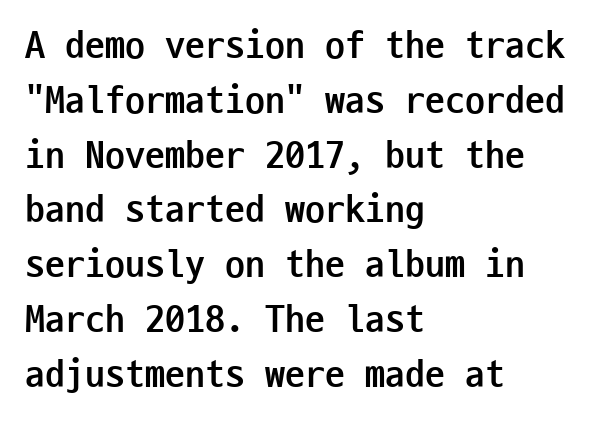
{"serif": "no", "italic": "no", "bold": "yes", "weight": "semibold", "width": "condensed", "stroke_contrast": "low", "x_height": "medium", "monospaced": "yes", "underline": "no", "align": "left", "line_spacing": "normal", "line_spacing_ratio": 1.37, "letter_spacing": "normal", "letter_spacing_em": 0.0, "glyph_px": 40}
